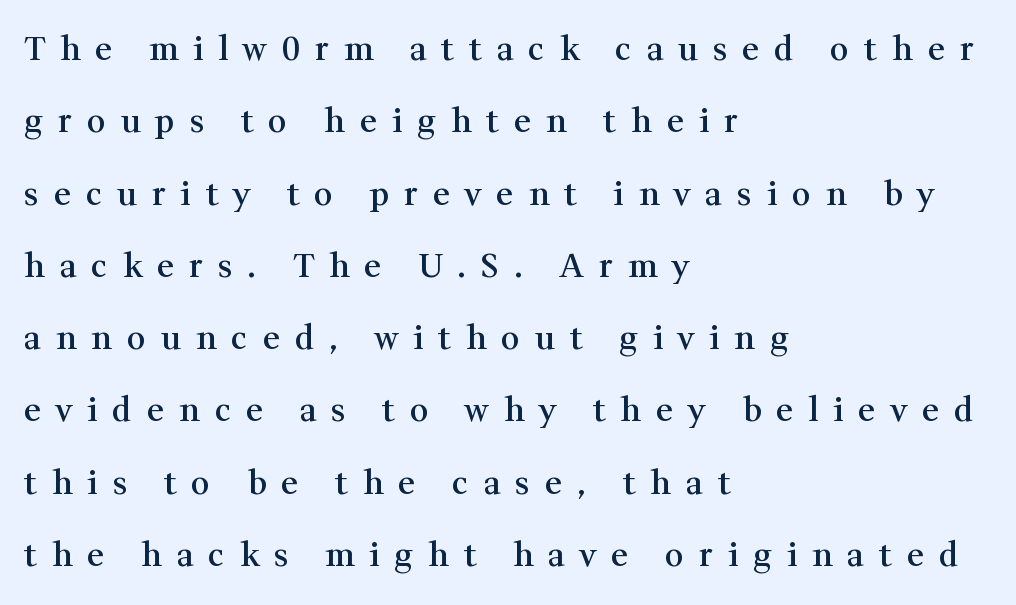
Just letters on the line, the space beneath them empty. The letters are semibold — heavier than regular but short of a full bold. The rendering uses natural spacing where letterforms have individual widths. Does the leading feel generous? Absolutely, it's lavish.
